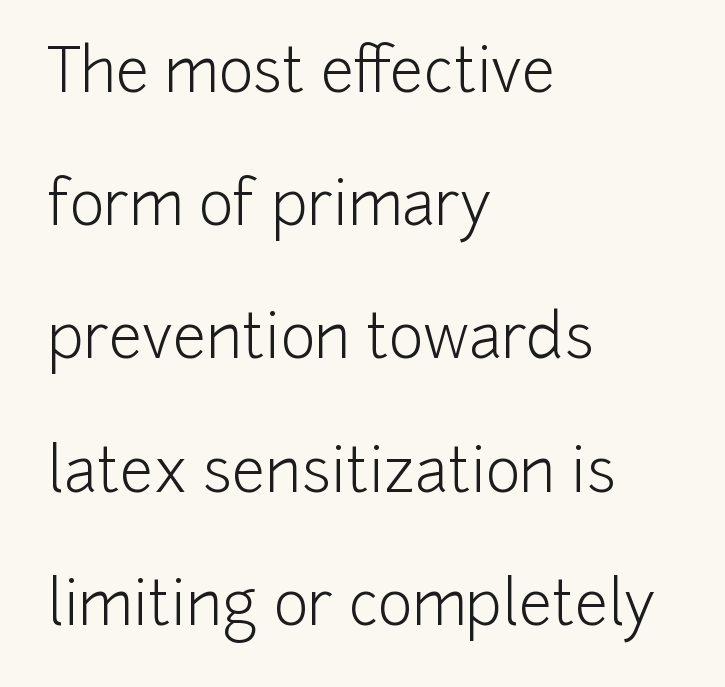
Q: Is the text bold? A: No.
Q: Is the text italic (slanted)? A: No, it is upright.
Q: Is the typeface a serif or a sans-serif typeface? A: Sans-serif.
Q: Is the text underlined? A: No.
Q: How is the paragraph aligned? A: Left-aligned.
Q: Is the spacing between letters normal or unusually wide? A: Normal.
Q: Is the spacing between lines tight, normal or loose? A: Loose.
Q: Width (condensed, normal, or wide)? A: Normal.
Q: Stroke contrast? A: Low.
Q: x-height? A: Medium.
Q: Monospaced? A: No.
